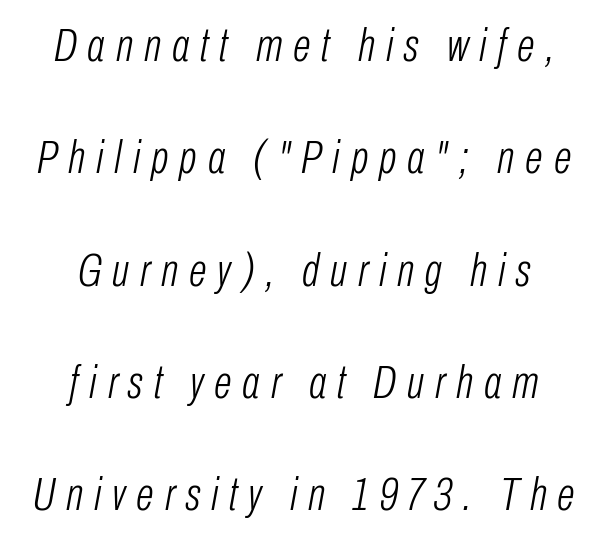
The image shows 47 px light, condensed type, italic (leaning right); set centered, loose line spacing (2.39x), unusually wide letter spacing (+0.23 em), not underlined; low stroke contrast and a medium x-height.
